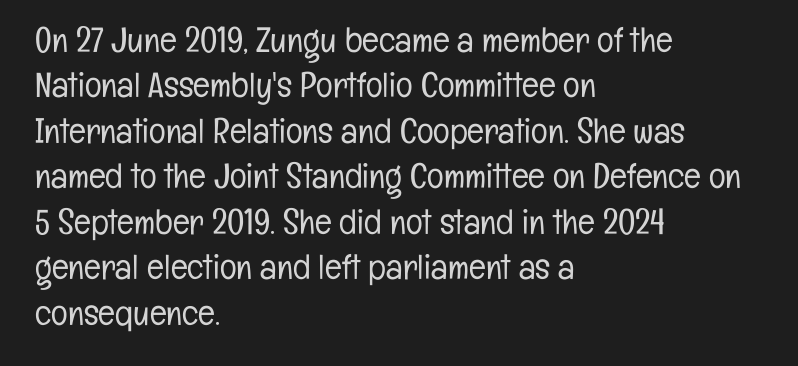
The image shows 35 px light, condensed sans-serif type, upright; set left-aligned, normal line spacing (1.3x), normal letter spacing, not underlined; low stroke contrast and a medium x-height.
